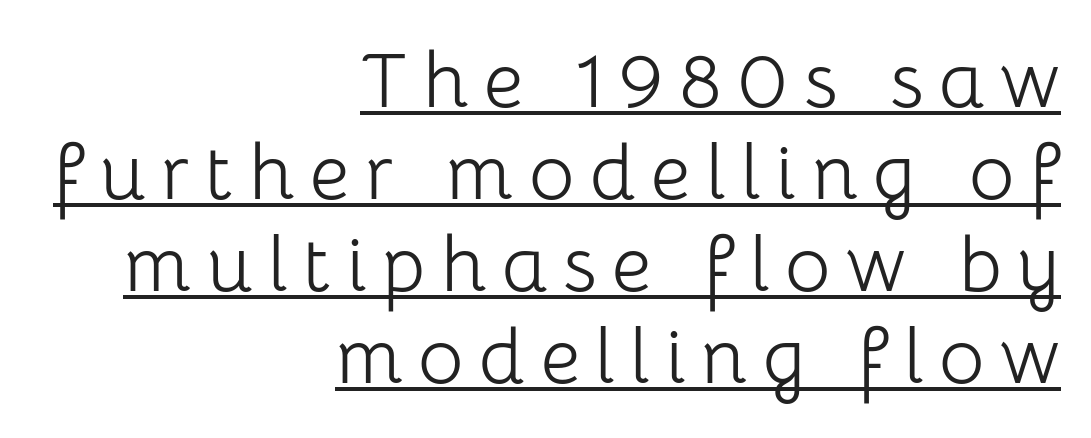
This rendering uses right alignment, leaving the left contour irregular. This sample uses an upright cut, with every glyph sitting square on the baseline. The tracking jumps out immediately: characters are airy and widely separated. This rendering employs a face without finishing strokes, i.e., a sans-serif. The weight tops out at a normal text grade.
